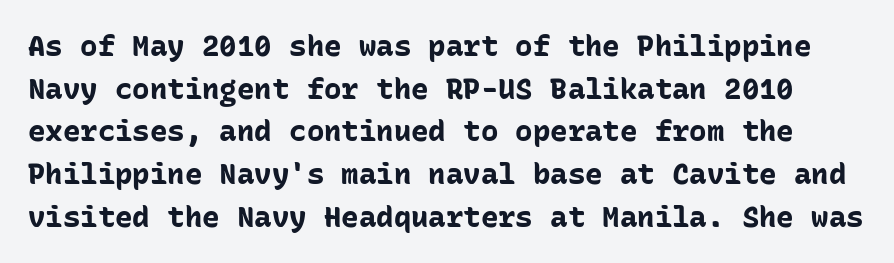
Decoration check: the copy has no underline. How would I describe the line gaps? Plain and ordinary. The letterforms sit shoulder to shoulder at normal distance. Stroke terminals: plain, sans-serif. The axis of the letterforms is exactly vertical. The face used here is monospaced, like something from a code editor.
